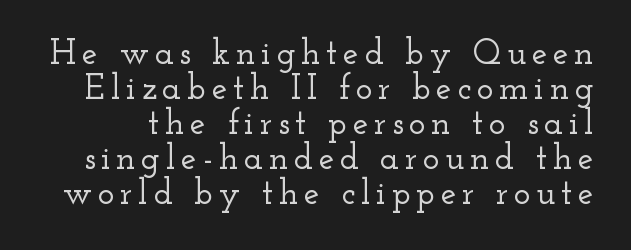
{"serif": "yes", "italic": "no", "width": "wide", "stroke_contrast": "low", "x_height": "small", "monospaced": "no", "underline": "no", "line_spacing": "tight", "line_spacing_ratio": 1.0, "glyph_px": 35}
